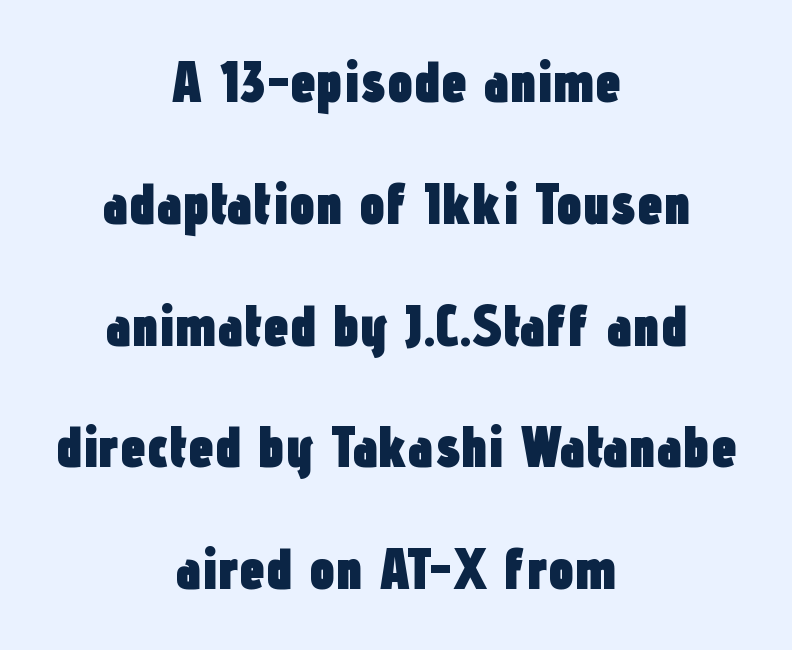
The image shows 58 px heavy, condensed sans-serif type, upright; set centered, loose line spacing (2.1x), normal letter spacing, not underlined; low stroke contrast and a medium x-height.
